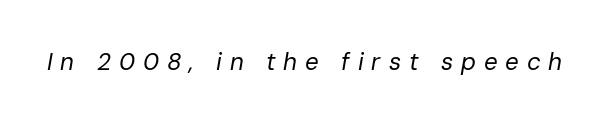
Q: Is the text bold? A: No.
Q: Is the text italic (slanted)? A: Yes, it leans right by about 10 degrees.
Q: Is the text underlined? A: No.
Q: Is the spacing between letters normal or unusually wide? A: Unusually wide.
